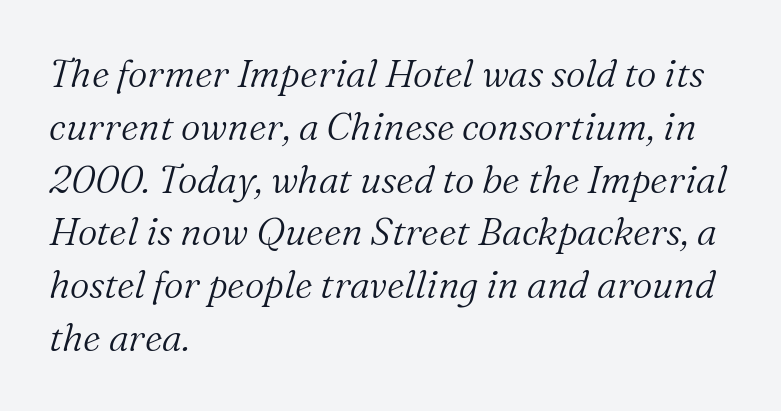
Varying glyph widths throughout — classic text-font behaviour. In terms of leading, this rendering sits right in the middle. The letters carry serifs — small finishing strokes at the ends of their stems. Anything drawn beneath the words? Only blank space. An italicized treatment has been applied to the whole sample.
